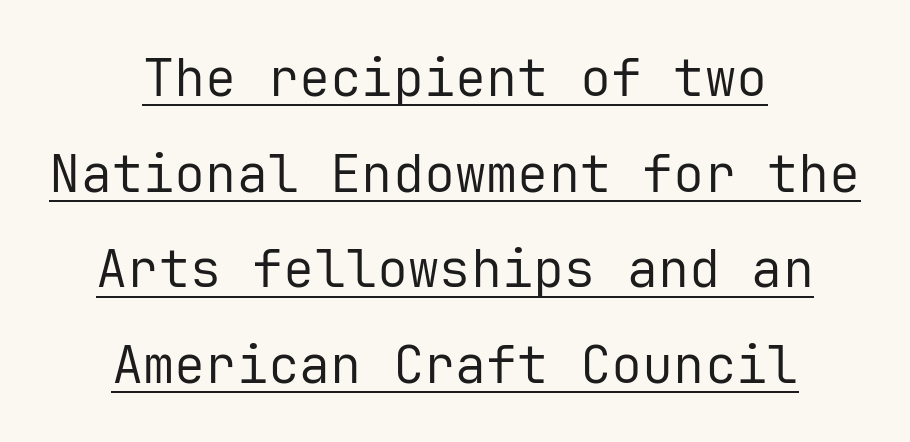
Q: Is the text bold? A: No.
Q: Is the text italic (slanted)? A: No, it is upright.
Q: Is the typeface a serif or a sans-serif typeface? A: Sans-serif.
Q: Is the text underlined? A: Yes.
Q: How is the paragraph aligned? A: Centered.
Q: Is the spacing between letters normal or unusually wide? A: Normal.
Q: Width (condensed, normal, or wide)? A: Normal.
Q: Stroke contrast? A: Low.
Q: x-height? A: Medium.
Q: Monospaced? A: Yes.
